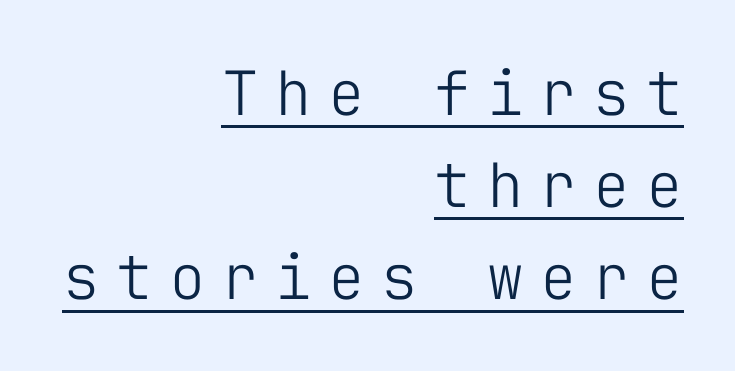
{"serif": "no", "italic": "no", "bold": "no", "weight": "light", "width": "normal", "stroke_contrast": "low", "x_height": "medium", "monospaced": "yes", "underline": "yes", "align": "right", "line_spacing": "normal", "line_spacing_ratio": 1.51, "letter_spacing": "wide", "letter_spacing_em": 0.27, "glyph_px": 61}
